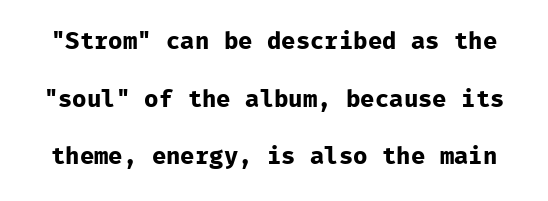
The image shows 24 px bold type, upright; set loose line spacing (2.4x), normal letter spacing, not underlined.
